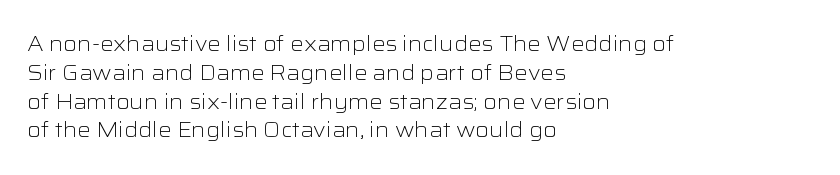
Each new line begins a customary step beneath the previous one. Stems here are at most as thick as an everyday book face. Words appear dense and cohesive because spacing is normal. Descenders hang freely into open space. The axis of the letterforms is exactly vertical.
